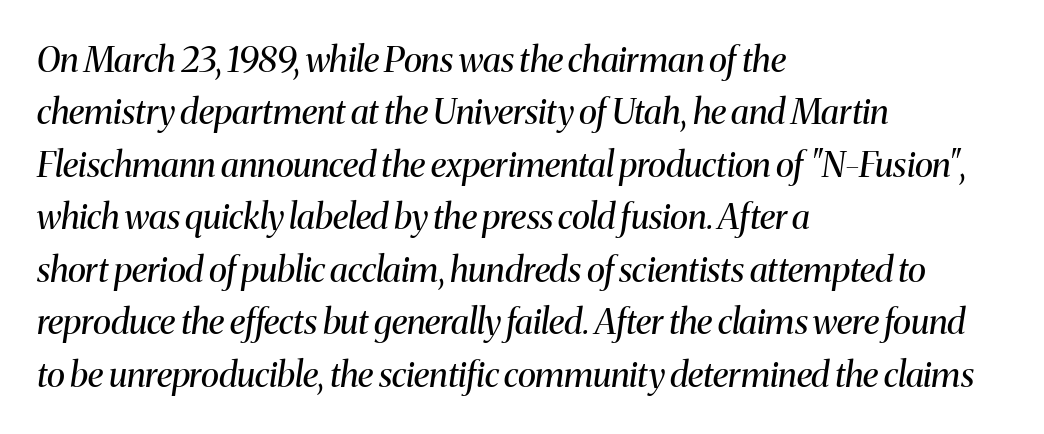
Casual observation: everything's shoved over to the left. Is the type slanted? Yes — the strokes lean at a clear angle. Anything drawn beneath the words? Only blank space. Old-style or modern, the face here clearly has serifs.
